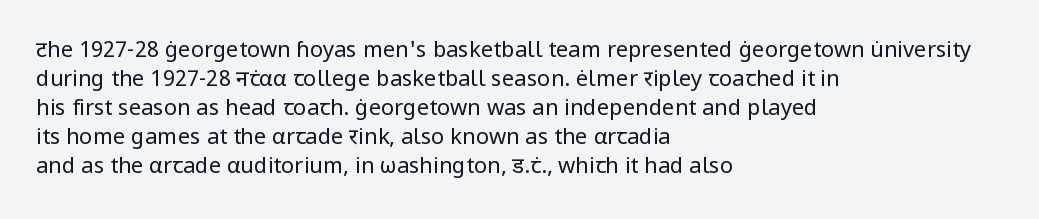
The image shows 22 px text type, upright; set left-aligned, normal line spacing (1.32x), normal letter spacing, not underlined.
